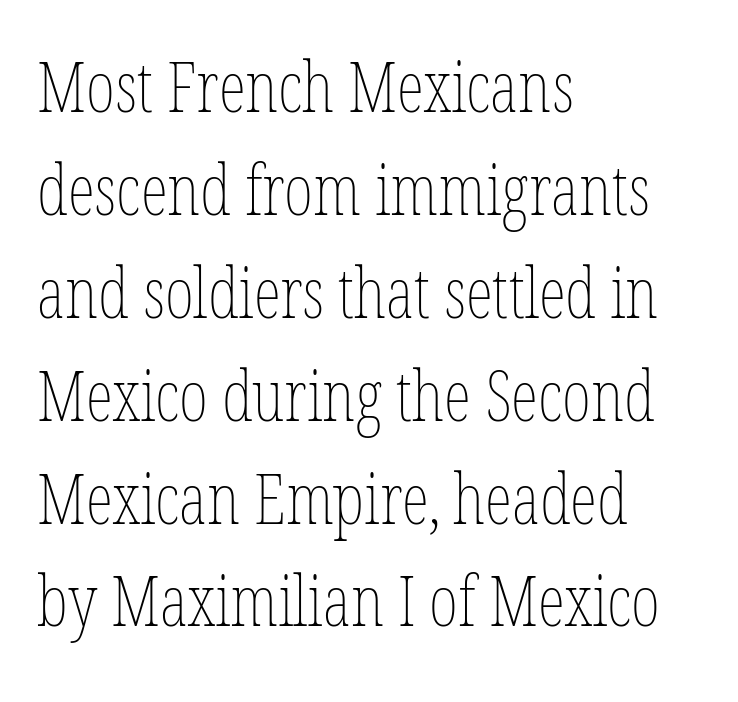
Underlining? Definitely not there. Horizontal bands of white between lines are of average thickness. Do the characters align in a grid? No, the font is proportional. You could call the tracking neutral — neither tight nor loose.
